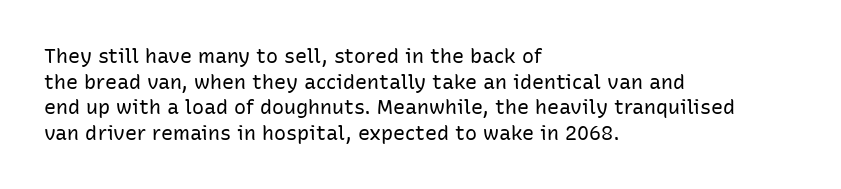
The weight would be labelled regular, book, light, or lighter still. Tall strokes in this sample are plumb rather than angled. These lines stack with their left ends in a neat column. Unmarked baselines from the first word to the last. Regular leading. A typesetter would call this zero additional tracking.
